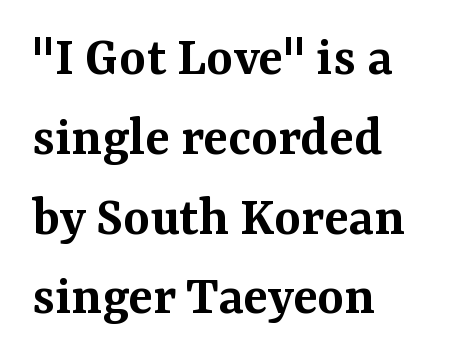
Q: Is the text bold? A: Semi-bold.
Q: Is the text italic (slanted)? A: No, it is upright.
Q: Is the typeface a serif or a sans-serif typeface? A: Serif.
Q: Is the text underlined? A: No.
Q: How is the paragraph aligned? A: Left-aligned.
Q: Is the spacing between letters normal or unusually wide? A: Normal.
Q: Is the spacing between lines tight, normal or loose? A: Normal.
Q: Width (condensed, normal, or wide)? A: Normal.
Q: Stroke contrast? A: Medium.
Q: x-height? A: Medium.
Q: Monospaced? A: No.
